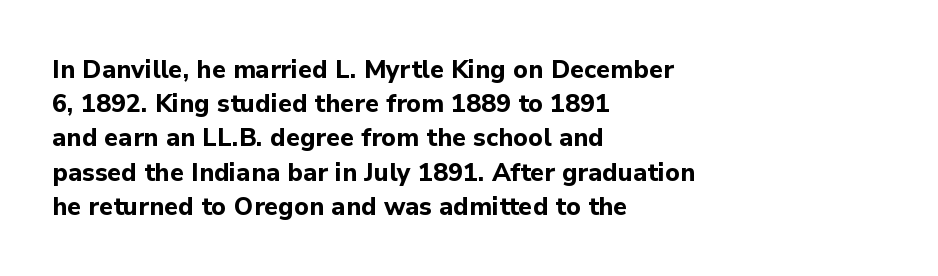
{"italic": "no", "bold": "yes", "underline": "no", "align": "left", "line_spacing": "normal", "line_spacing_ratio": 1.37, "letter_spacing": "normal", "letter_spacing_em": 0.0, "glyph_px": 25}
